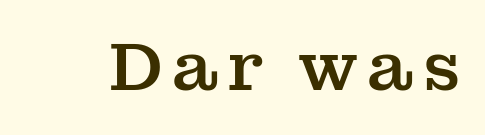
{"serif": "yes", "italic": "no", "width": "normal", "stroke_contrast": "medium", "x_height": "medium", "monospaced": "no", "underline": "no", "glyph_px": 67}
